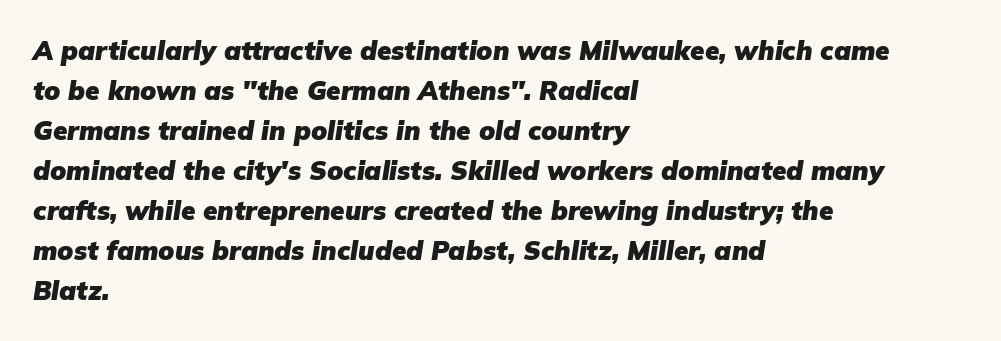
{"italic": "yes", "lean": "right", "slant_degrees": 9, "bold": "yes", "underline": "no", "align": "left", "line_spacing": "normal", "line_spacing_ratio": 1.54, "letter_spacing": "normal", "letter_spacing_em": 0.0, "glyph_px": 26}
